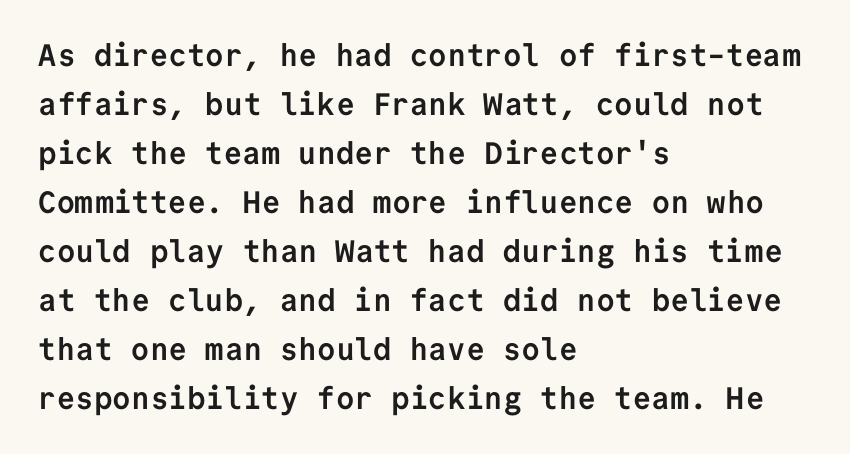
{"serif": "no", "italic": "no", "bold": "yes", "weight": "semibold", "width": "normal", "stroke_contrast": "low", "x_height": "medium", "monospaced": "yes", "underline": "no", "align": "left", "line_spacing": "normal", "line_spacing_ratio": 1.58, "letter_spacing": "normal", "letter_spacing_em": 0.0, "glyph_px": 31}
